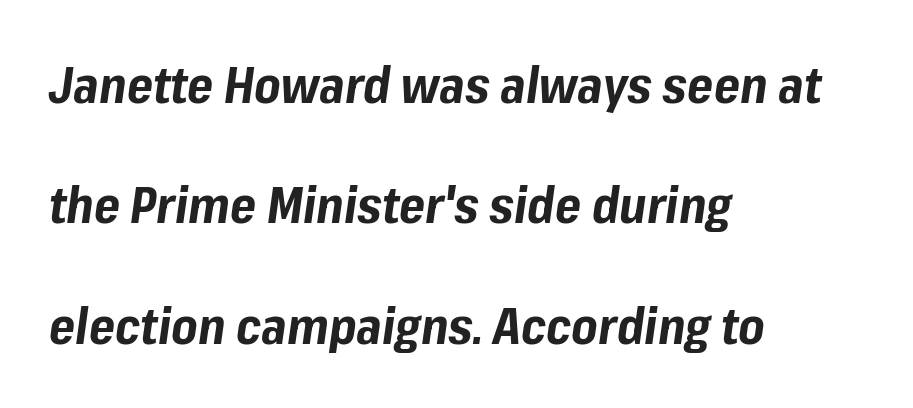
Compared with an ordinary text face, these strokes are far heavier — a full bold. The rendering anchors every line to the left-hand side. Notice the wide empty band between every row — that's loose leading. Each letter keeps its own natural width here, so spacing adapts to shape. Yep, that's italic — everything's leaning.
